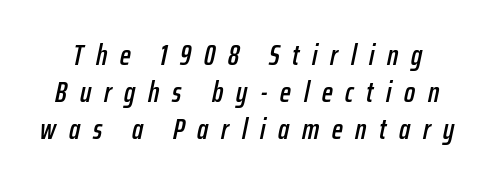
The image shows 29 px condensed type, italic (leaning right); set normal line spacing (1.27x), unusually wide letter spacing (+0.44 em), not underlined; low stroke contrast and a medium x-height.
